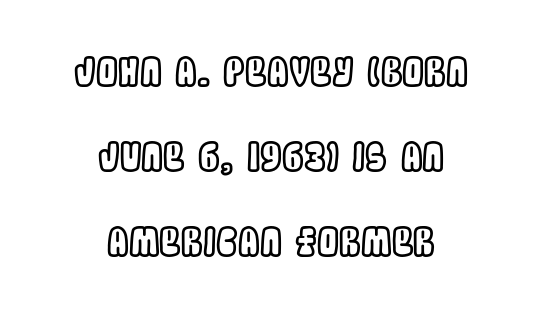
Q: Is the text italic (slanted)? A: No, it is upright.
Q: Is the text underlined? A: No.
Q: How is the paragraph aligned? A: Centered.
Q: Is the spacing between letters normal or unusually wide? A: Normal.
Q: Is the spacing between lines tight, normal or loose? A: Loose.
Q: Width (condensed, normal, or wide)? A: Condensed.
Q: x-height? A: Large.
Q: Monospaced? A: No.
